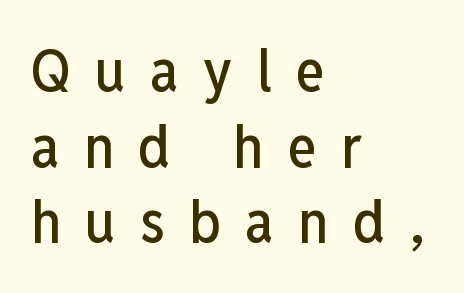
Tracking value appears strongly positive — letters spread wide. Visually the block forms a straight wall on the left and a jagged coastline on the right. Unmarked baselines from the first word to the last. The type family on display is of the sans-serif kind. The face used here is proportionally spaced, like ordinary book or web type.
